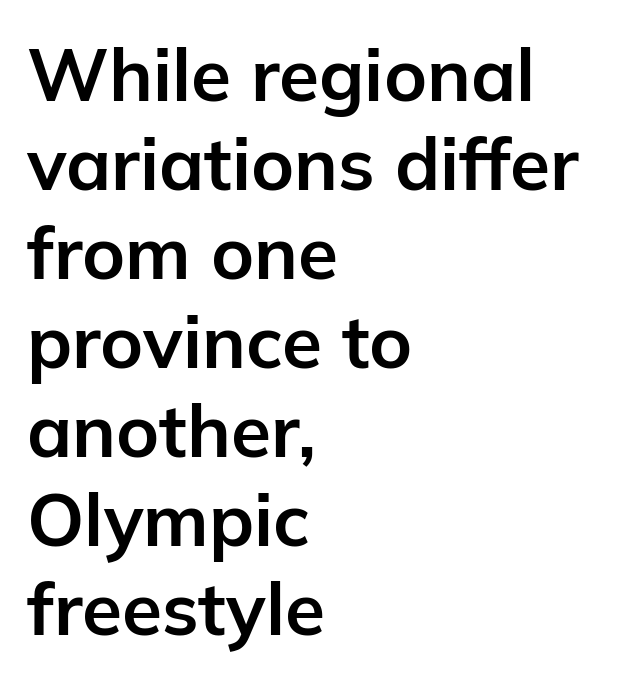
Notice how the stems are strictly vertical — no italics here. The face used here is proportionally spaced, like ordinary book or web type. The sample has been set heavy, in full bold. Bare-footed words on every line.
